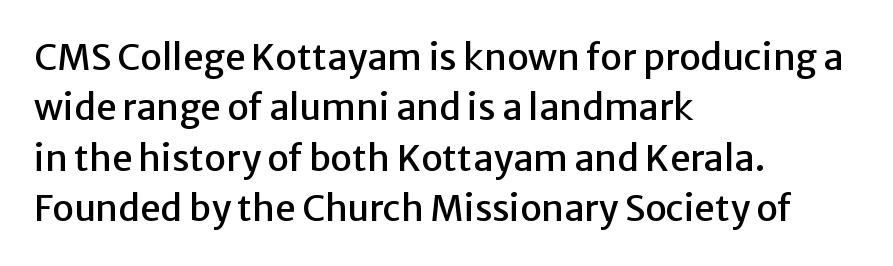
Q: Is the text italic (slanted)? A: No, it is upright.
Q: Is the typeface a serif or a sans-serif typeface? A: Sans-serif.
Q: Is the text underlined? A: No.
Q: How is the paragraph aligned? A: Left-aligned.
Q: Is the spacing between letters normal or unusually wide? A: Normal.
Q: Is the spacing between lines tight, normal or loose? A: Normal.
Q: Width (condensed, normal, or wide)? A: Normal.
Q: Stroke contrast? A: Low.
Q: x-height? A: Medium.
Q: Monospaced? A: No.
